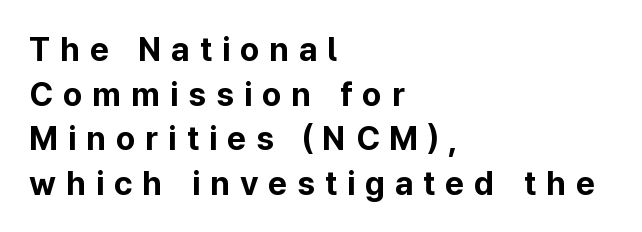
Words appear elongated and porous because spacing is wide. Stroke terminals: plain, sans-serif. This sample has the flowing, uneven cadence of proportional lettering. Students, observe: this is what conventionally led text looks like.
